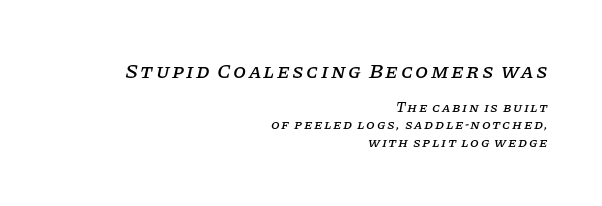
{"italic": "yes", "lean": "right", "slant_degrees": 11, "underline": "no", "align": "right", "line_spacing_ratio": 1.22, "larger_block": "first", "size_ratio": 1.5, "glyph_px": 21}
